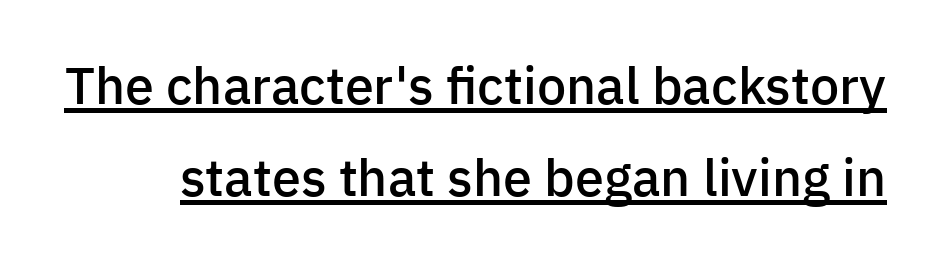
The image shows 52 px semibold sans-serif type, upright; set line spacing 1.77x, normal letter spacing, underlined; low stroke contrast and a medium x-height.
